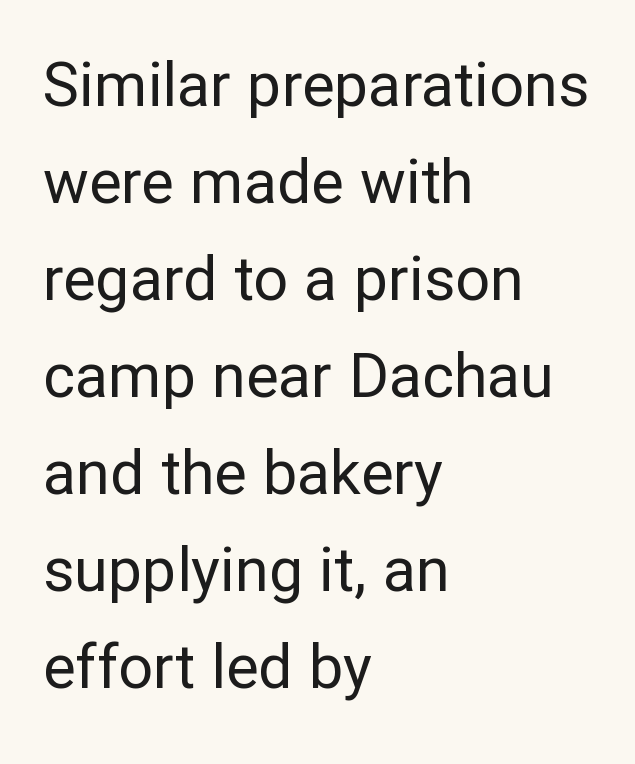
The image shows 61 px regular-weight sans-serif type, upright; set left-aligned, normal line spacing (1.59x), normal letter spacing, not underlined; low stroke contrast and a medium x-height.
